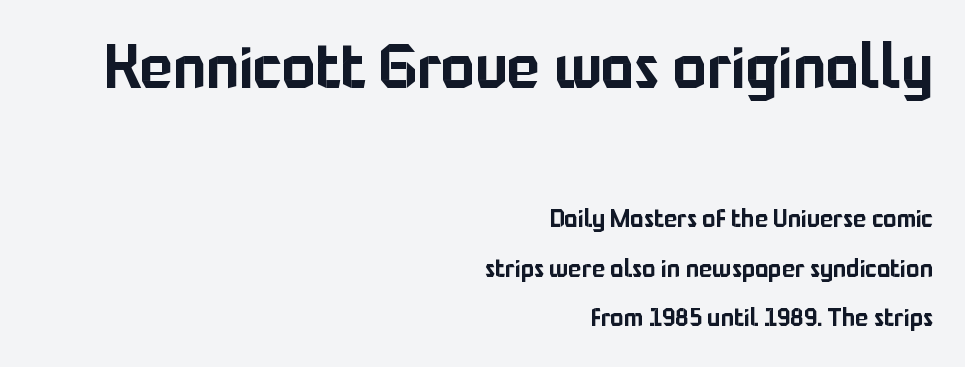
Q: Is the text italic (slanted)? A: No, it is upright.
Q: Is the typeface a serif or a sans-serif typeface? A: Sans-serif.
Q: Is the text underlined? A: No.
Q: How is the paragraph aligned? A: Right-aligned.
Q: Is the spacing between letters normal or unusually wide? A: Normal.
Q: Is the spacing between lines tight, normal or loose? A: Loose.
Q: Which block of text is set in a larger size, the first (top) or the second (bottom)? A: The first (top) one.
Q: Width (condensed, normal, or wide)? A: Normal.
Q: Stroke contrast? A: Low.
Q: x-height? A: Medium.
Q: Monospaced? A: No.
